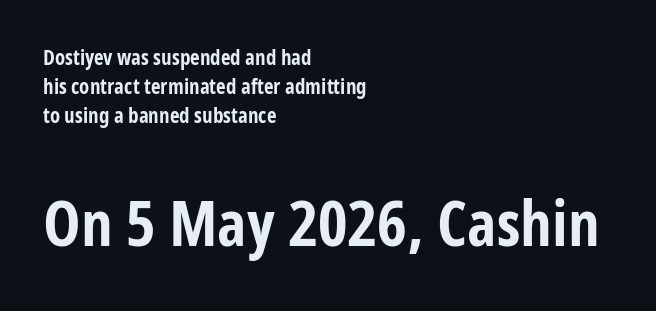
A classic flush-left, rag-right setting is used for this passage. Larger block? The one below; the one above is distinctly smaller. Vertical spacing — default. Typographically, this falls in the sans-serif category. Look at the stroke-to-counter ratio: heavy, a bold.
